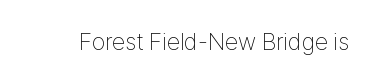
The image shows 24 px text type, upright; set normal letter spacing, not underlined.
